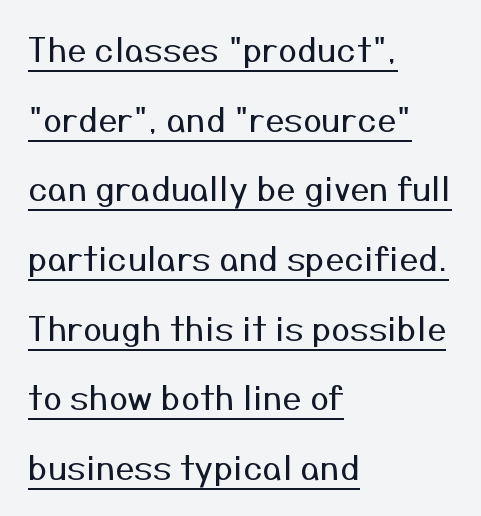
Vertical strokes here are truly vertical. Students, observe: this is what heavily led, spacious text looks like. The rendering uses the underline text-decoration. Default kerning and tracking; the words read as compact shapes. Stroke terminals: plain, sans-serif. The weight tops out at a normal text grade.
